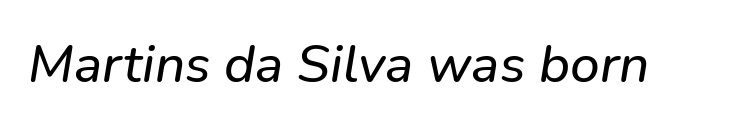
Think of a printed novel: that variable character pitch is what you see here. Clear beneath every line of the passage. Characters follow at the spacing the type designer built in. The axis of the letterforms is tilted away from vertical.
